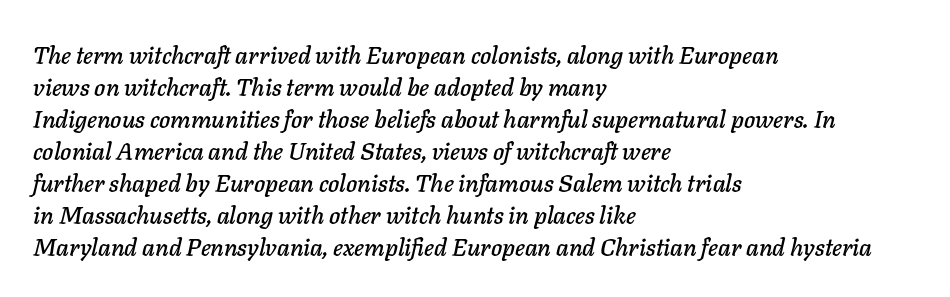
{"italic": "yes", "lean": "right", "slant_degrees": 11, "underline": "no", "align": "left", "line_spacing": "normal", "line_spacing_ratio": 1.33, "letter_spacing": "normal", "letter_spacing_em": 0.0, "glyph_px": 24}
